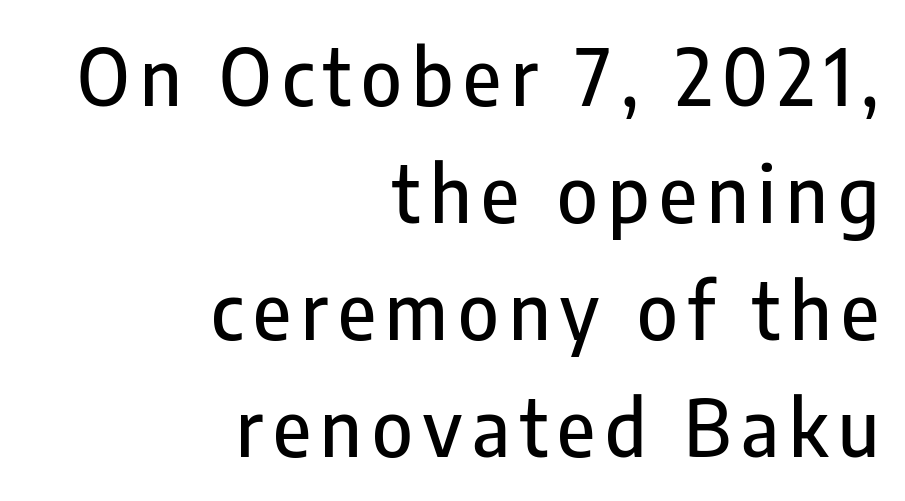
Here the designer chose a conventional face with non-uniform glyph widths. How would I describe the line gaps? Plain and ordinary. The passage shown is not underscored anywhere. When letters stand straight like this, we call the style roman or upright.
